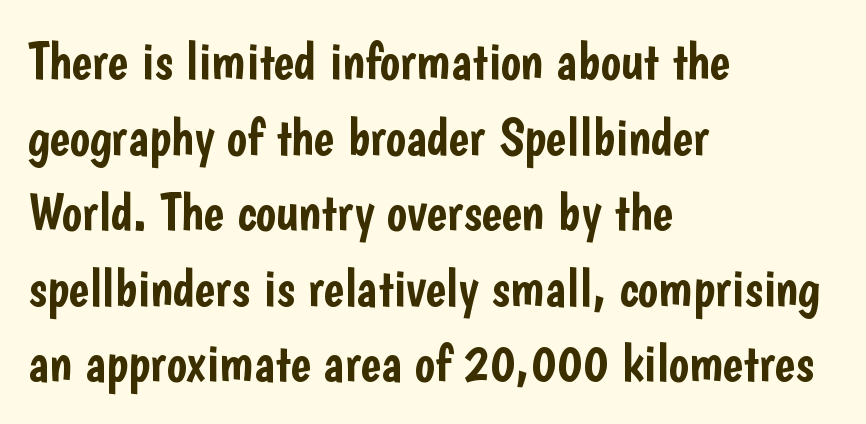
The image shows 54 px condensed sans-serif type, upright; set left-aligned, normal line spacing (1.4x), normal letter spacing, not underlined; low stroke contrast and a medium x-height.
